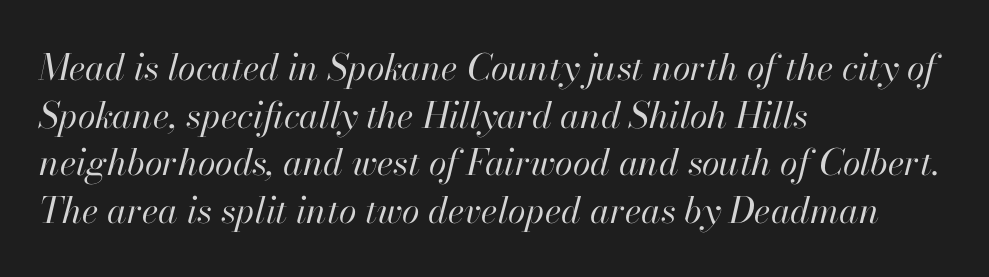
Successive baselines arrive at the customary interval. Plain, unruled lines of type. In terms of letterspacing, this is plain default setting. Think of a printed novel: that variable character pitch is what you see here. Slant detected: the letters are inclined.
